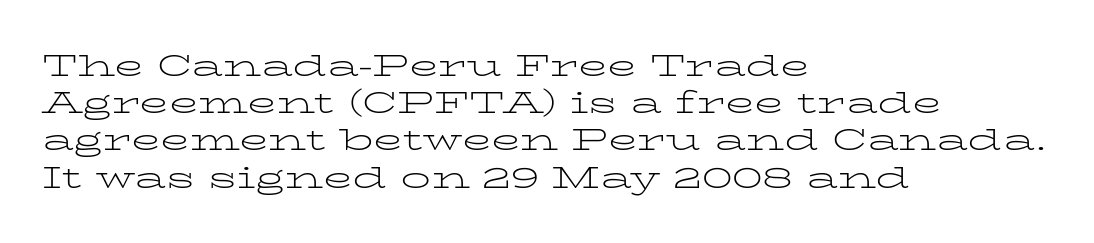
Q: Is the text bold? A: No.
Q: Is the text italic (slanted)? A: No, it is upright.
Q: Is the typeface a serif or a sans-serif typeface? A: Serif.
Q: Is the text underlined? A: No.
Q: How is the paragraph aligned? A: Left-aligned.
Q: Is the spacing between letters normal or unusually wide? A: Normal.
Q: Width (condensed, normal, or wide)? A: Wide.
Q: Stroke contrast? A: Low.
Q: x-height? A: Medium.
Q: Monospaced? A: No.
